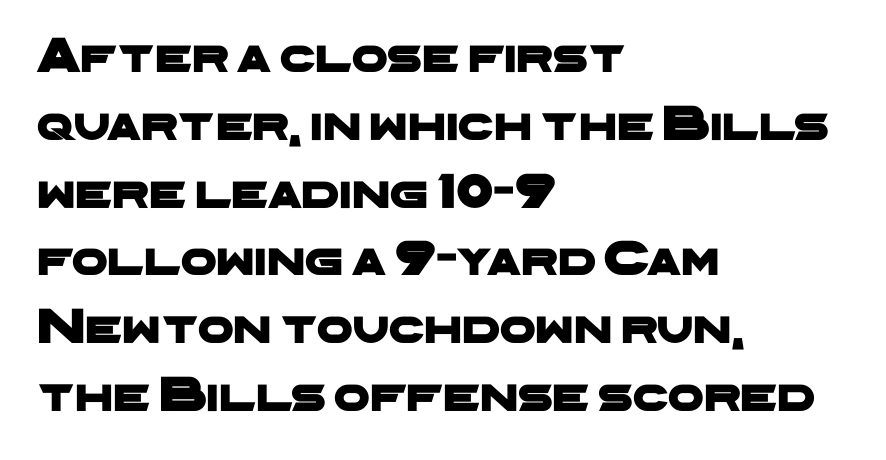
{"serif": "no", "width": "wide", "stroke_contrast": "low", "x_height": "medium", "monospaced": "no", "underline": "no", "align": "left", "line_spacing": "normal", "line_spacing_ratio": 1.33, "letter_spacing": "normal", "letter_spacing_em": 0.0, "glyph_px": 51}
